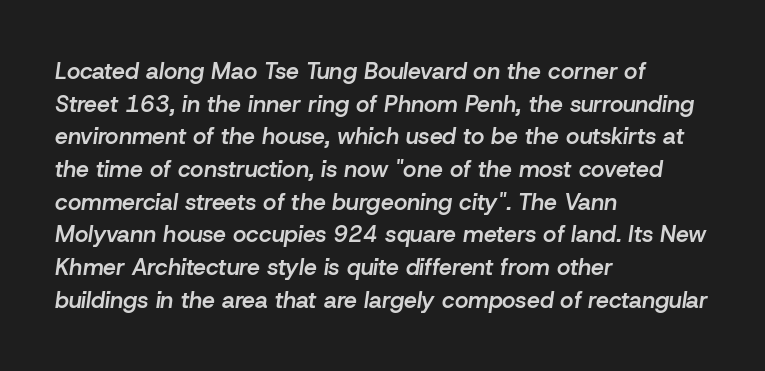
Notice how descenders clear the ascenders below comfortably — that's standard leading. The passage shown has conventional tracking throughout. Is the type bold? Partly — it's a semibold, heavier than regular but not fully bold. Posture: slanted.
